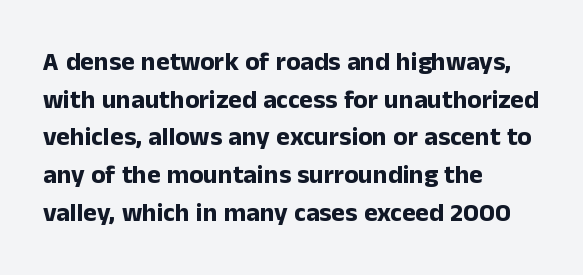
{"italic": "no", "bold": "yes", "underline": "no", "align": "left", "line_spacing": "normal", "line_spacing_ratio": 1.45, "letter_spacing": "normal", "letter_spacing_em": 0.0, "glyph_px": 26}
